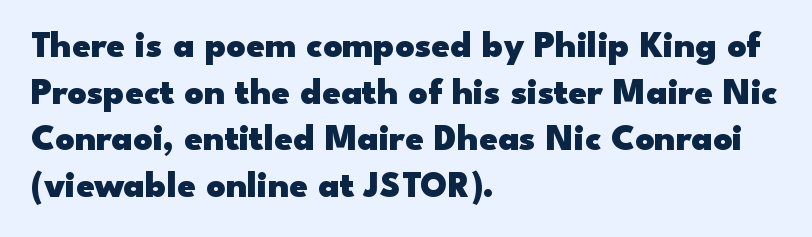
Tracking here is standard; glyphs follow each other at the usual distance. Students, observe: this is what conventionally led text looks like. The face used here is proportionally spaced, like ordinary book or web type. Layout note: lines flush left. Is the type bold? Yes — the strokes are clearly thick and heavy.
